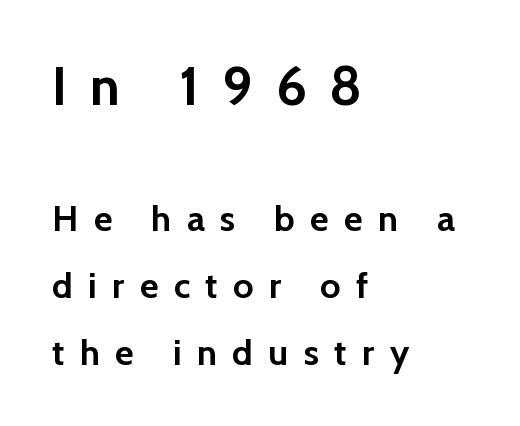
Q: Is the text bold? A: Yes.
Q: Is the text italic (slanted)? A: No, it is upright.
Q: Is the typeface a serif or a sans-serif typeface? A: Sans-serif.
Q: Is the text underlined? A: No.
Q: How is the paragraph aligned? A: Left-aligned.
Q: Is the spacing between letters normal or unusually wide? A: Unusually wide.
Q: Which block of text is set in a larger size, the first (top) or the second (bottom)? A: The first (top) one.
Q: Width (condensed, normal, or wide)? A: Normal.
Q: Stroke contrast? A: Low.
Q: x-height? A: Medium.
Q: Monospaced? A: No.
